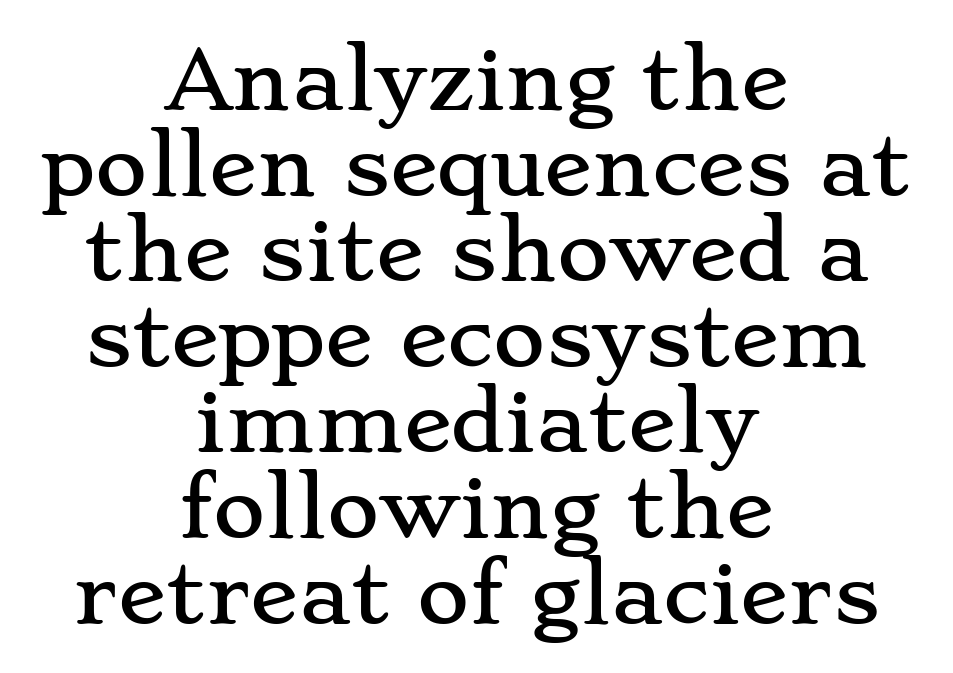
The image shows 80 px wide serif type, upright; set centered, tight line spacing (1.07x), normal letter spacing, not underlined; low stroke contrast and a small x-height.
